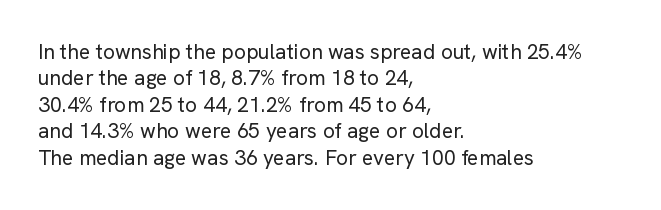
The rendering uses a moderate line-height, typical for paragraphs. Only glyphs here, with clear space below each row. The passage is arranged the way most books set body copy — flush left. Spacing between characters is what you'd get straight out of the box.
